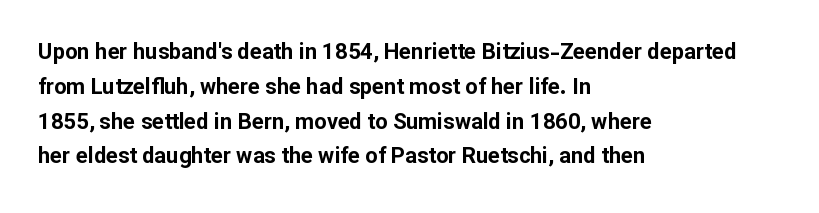
One-word summary of the alignment: left. Characters remain perfectly vertical along every line. Words float on clear page, feet unadorned. Look at the tracking — it's just the regular setting, nothing added.
